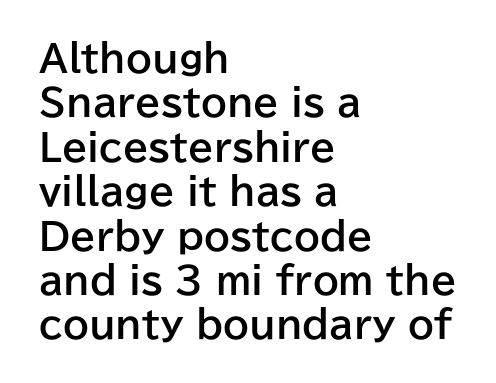
The image shows 37 px bold sans-serif type, upright; set left-aligned, line spacing 1.2x, normal letter spacing, not underlined; low stroke contrast and a medium x-height.
